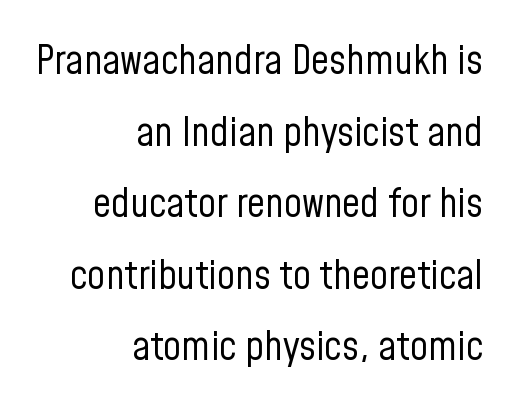
Typeset ragged left — the right edge is the straight one. The face used here is proportionally spaced, like ordinary book or web type. Nobody drew a line under any word here. A typesetter would mark this as roman, not italic. Weight: in the light-to-regular range. Inter-character spacing is left at the font's built-in metrics.
